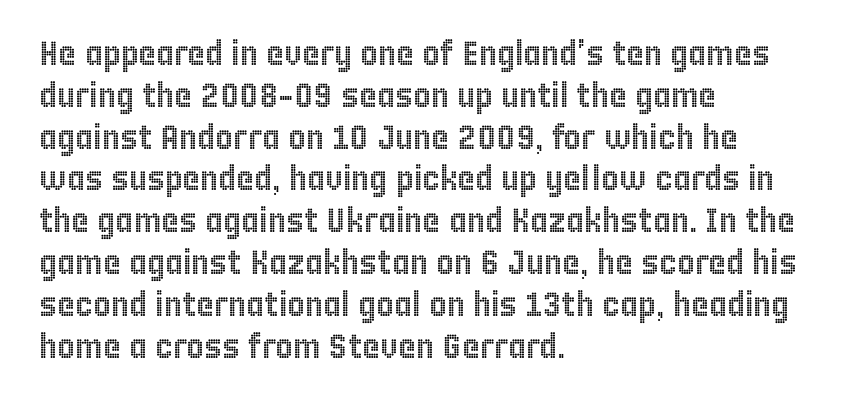
{"italic": "no", "width": "condensed", "x_height": "large", "monospaced": "no", "underline": "no", "align": "left", "line_spacing_ratio": 1.23, "letter_spacing": "normal", "letter_spacing_em": 0.0, "glyph_px": 34}
